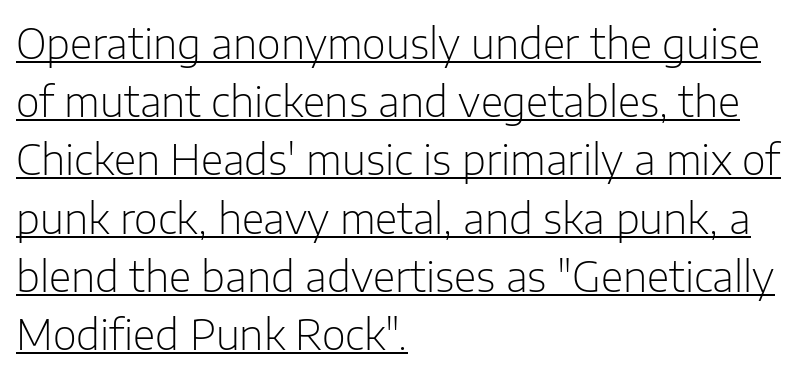
The image shows 41 px light sans-serif type, upright; set left-aligned, normal line spacing (1.42x), normal letter spacing, underlined; low stroke contrast and a medium x-height.
